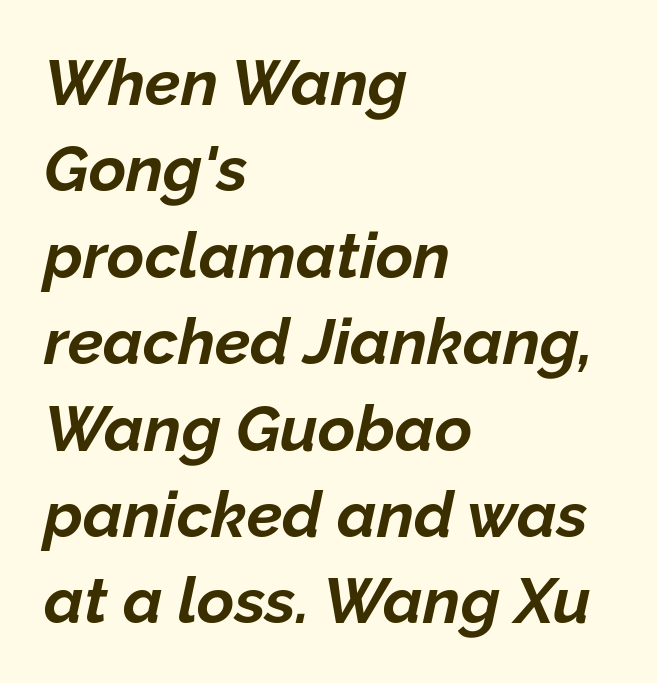
The image shows 64 px bold type, italic (leaning right); set left-aligned, normal line spacing (1.35x), normal letter spacing, not underlined; low stroke contrast and a medium x-height.
